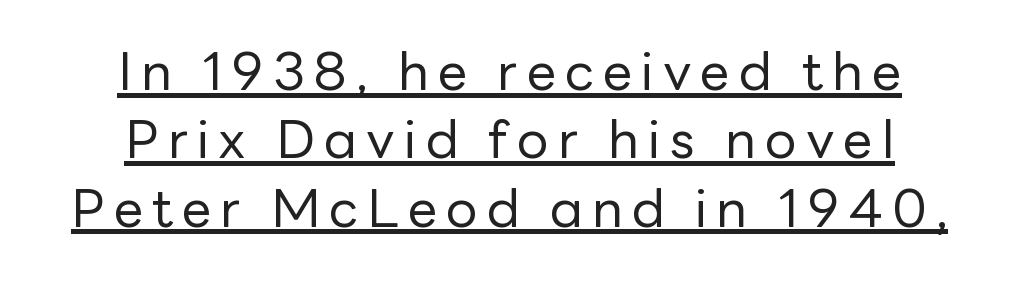
Q: Is the text bold? A: No.
Q: Is the text italic (slanted)? A: No, it is upright.
Q: Is the typeface a serif or a sans-serif typeface? A: Sans-serif.
Q: Is the text underlined? A: Yes.
Q: Is the spacing between lines tight, normal or loose? A: Normal.
Q: Width (condensed, normal, or wide)? A: Normal.
Q: Stroke contrast? A: Low.
Q: x-height? A: Medium.
Q: Monospaced? A: No.
